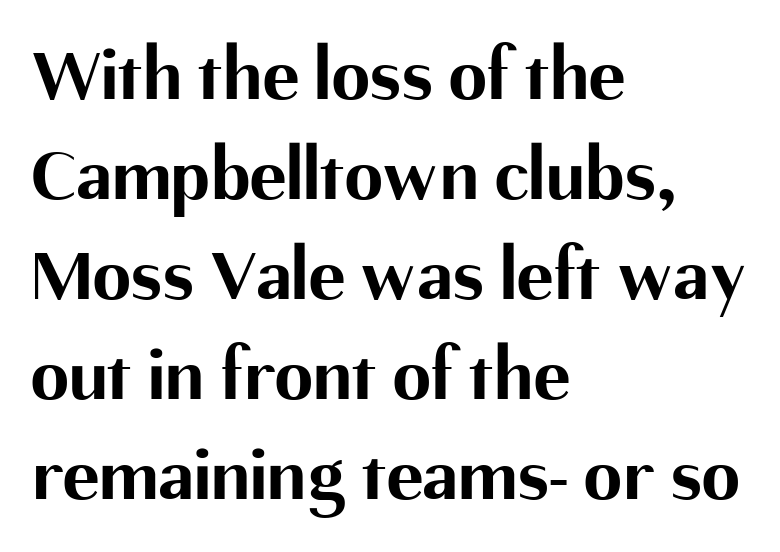
The image shows 77 px bold sans-serif type, upright; set left-aligned, normal line spacing (1.3x), normal letter spacing, not underlined; medium stroke contrast and a medium x-height.
